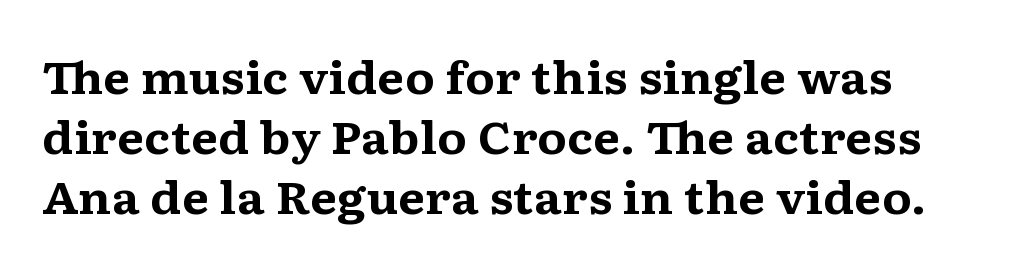
Tall strokes in this sample are plumb rather than angled. The type family on display is of the serif kind. Visually the block forms a straight wall on the left and a jagged coastline on the right. There is no visible air inserted between adjacent glyphs. Quick note: interline space is typical.
